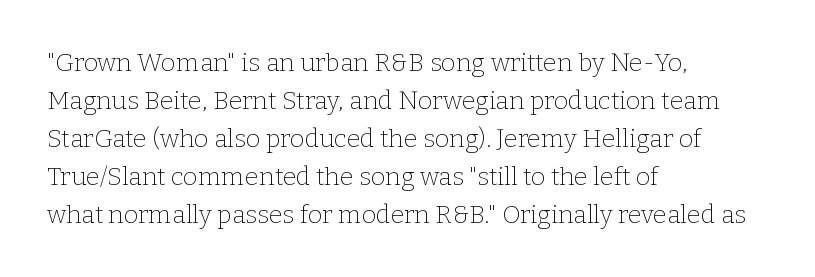
The font's upright variant was chosen for this text. The specimen omits any rule beneath the text block's lines. All the whitespace from short lines collects on the right. Tracking here is standard; glyphs follow each other at the usual distance.
